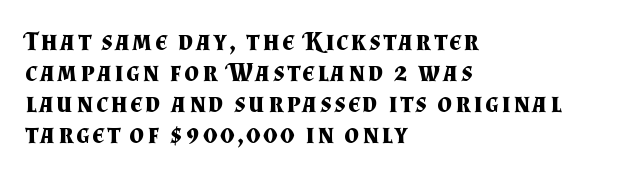
{"italic": "no", "bold": "yes", "underline": "no", "align": "left", "line_spacing_ratio": 1.19, "glyph_px": 26}
